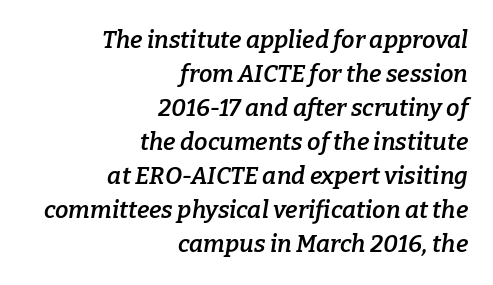
{"italic": "yes", "lean": "right", "slant_degrees": 9, "bold": "semi", "underline": "no", "align": "right", "line_spacing": "normal", "line_spacing_ratio": 1.42, "letter_spacing": "normal", "letter_spacing_em": 0.0, "glyph_px": 24}
